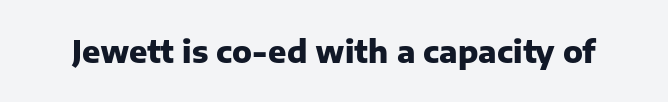
Q: Is the text bold? A: Yes.
Q: Is the text italic (slanted)? A: No, it is upright.
Q: Is the typeface a serif or a sans-serif typeface? A: Sans-serif.
Q: Is the text underlined? A: No.
Q: Is the spacing between letters normal or unusually wide? A: Normal.
Q: Width (condensed, normal, or wide)? A: Normal.
Q: Stroke contrast? A: Low.
Q: x-height? A: Medium.
Q: Monospaced? A: No.
